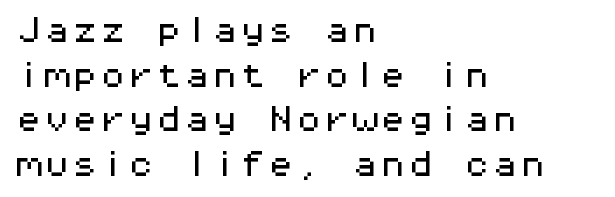
Note: no serifs on the glyphs. In terms of posture, this sample is upright. The rendering uses typewriter-style spacing with identical character cells. Notice how descenders clear the ascenders below comfortably — that's standard leading. Visually the block forms a straight wall on the left and a jagged coastline on the right.
